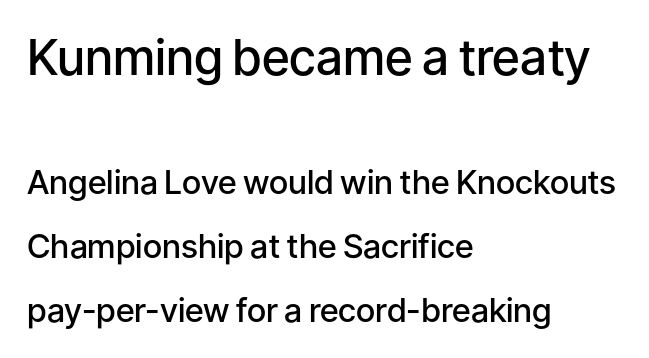
The passage shown is semibold, sitting just below true bold. Students, observe: this is what heavily led, spacious text looks like. Check where the strokes stop: nothing finishes them off — pure sans. Character widths vary here, with narrow letters taking less room than wide ones. Any mark beneath the type? The region is blank. Italic: no, the glyphs are upright roman.
